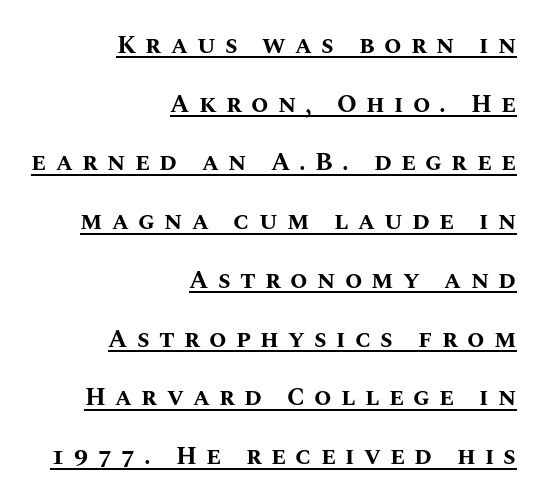
The image shows 25 px bold type, upright; set right-aligned, loose line spacing (2.35x), unusually wide letter spacing (+0.37 em), underlined.
